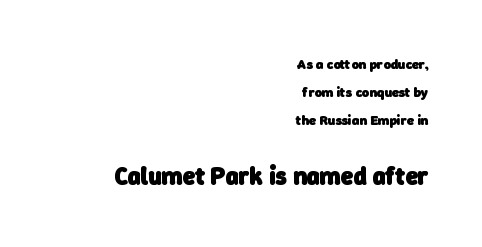
A full-strength bold gives these letters their thick strokes. Between one letter and the next there's only the usual sliver of space. Baseline-to-baseline distance is far greater than the letter height. Each row of text sits above clean, open space.
